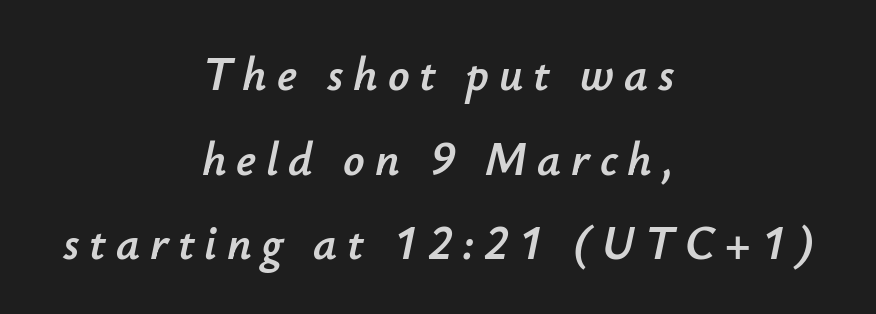
The rendering uses natural spacing where letterforms have individual widths. Notice how the stems are inclined rather than vertical — that's the hallmark of italics. Teacher's note: observe the equal gaps on both sides — that is centered alignment. The face used here is rendered with a markedly widened letterfit. The area under the type is left untouched.
